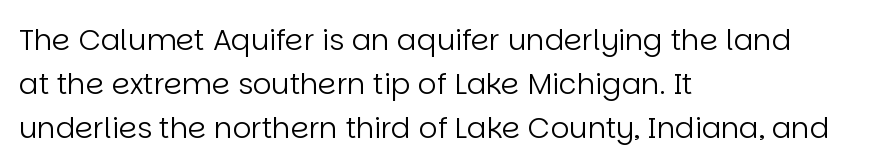
{"serif": "no", "italic": "no", "bold": "no", "weight": "regular", "width": "normal", "stroke_contrast": "low", "x_height": "large", "monospaced": "no", "underline": "no", "align": "left", "line_spacing": "normal", "line_spacing_ratio": 1.51, "letter_spacing": "normal", "letter_spacing_em": 0.0, "glyph_px": 29}
